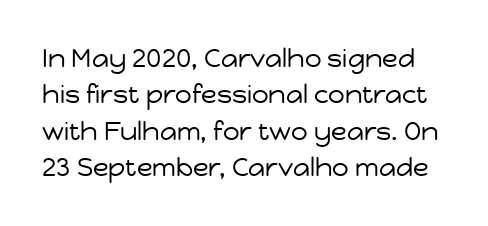
The image shows 26 px text type, upright; set normal line spacing (1.4x), normal letter spacing, not underlined.
